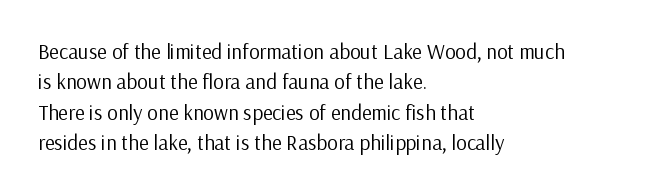
{"italic": "no", "bold": "no", "underline": "no", "align": "left", "line_spacing": "normal", "line_spacing_ratio": 1.45, "letter_spacing": "normal", "letter_spacing_em": 0.0, "glyph_px": 21}
